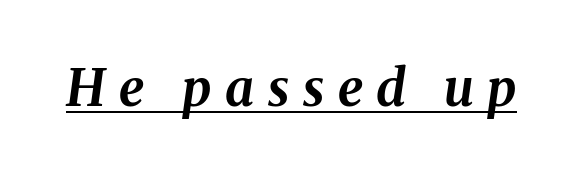
{"italic": "yes", "lean": "right", "slant_degrees": 8, "bold": "yes", "weight": "bold", "width": "normal", "stroke_contrast": "medium", "x_height": "medium", "monospaced": "no", "underline": "yes", "letter_spacing": "wide", "letter_spacing_em": 0.27, "glyph_px": 51}
